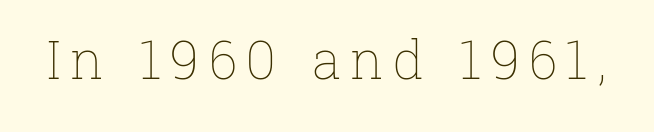
Quick note: underline off. Is this a fixed-width face? No — the glyphs have proportional, varying widths. The characters are drawn with everyday or finer stroke widths. Posture: upright roman.
